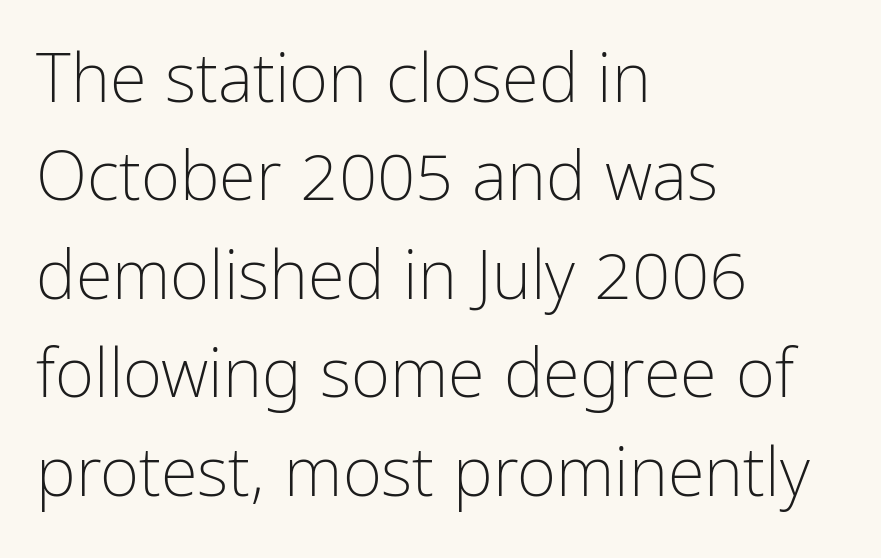
{"serif": "no", "italic": "no", "bold": "no", "weight": "light", "width": "condensed", "stroke_contrast": "low", "x_height": "medium", "monospaced": "no", "underline": "no", "align": "left", "line_spacing": "normal", "line_spacing_ratio": 1.47, "letter_spacing": "normal", "letter_spacing_em": 0.0, "glyph_px": 67}
